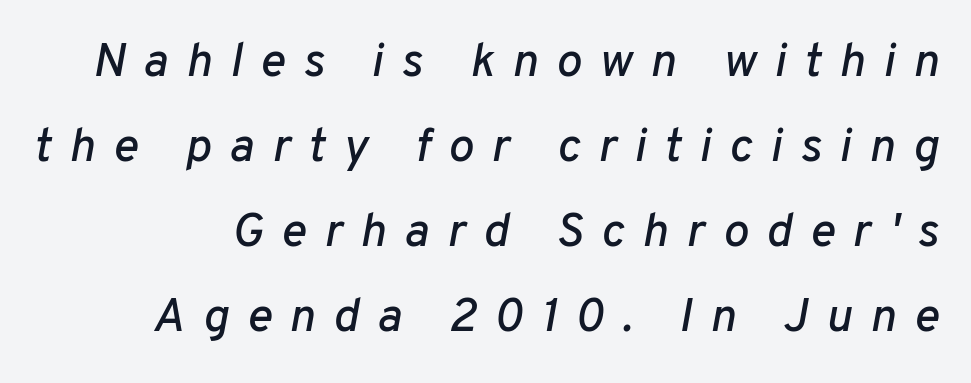
{"italic": "yes", "lean": "right", "slant_degrees": 10, "width": "normal", "stroke_contrast": "low", "x_height": "medium", "monospaced": "no", "underline": "no", "align": "right", "line_spacing_ratio": 1.77, "letter_spacing": "wide", "letter_spacing_em": 0.37, "glyph_px": 48}
